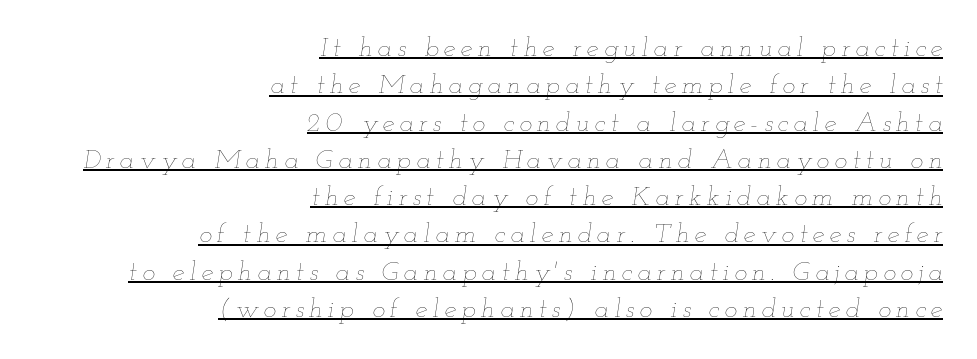
The image shows 27 px text type, italic (leaning right); set right-aligned, normal line spacing (1.38x), underlined.
